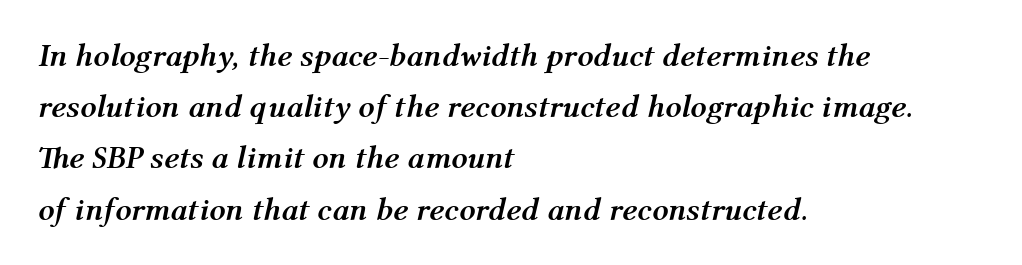
Q: Is the text bold? A: Yes.
Q: Is the text italic (slanted)? A: Yes, it leans right by about 12 degrees.
Q: Is the text underlined? A: No.
Q: How is the paragraph aligned? A: Left-aligned.
Q: Is the spacing between letters normal or unusually wide? A: Normal.
Q: Is the spacing between lines tight, normal or loose? A: Normal.
Q: Width (condensed, normal, or wide)? A: Normal.
Q: Stroke contrast? A: Medium.
Q: x-height? A: Medium.
Q: Monospaced? A: No.
